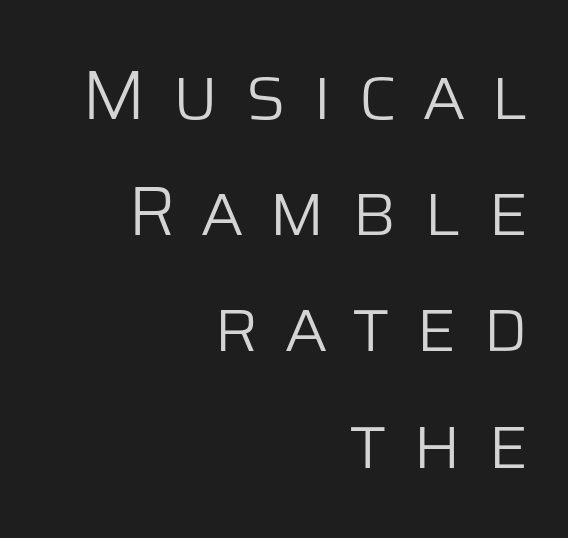
The image shows 70 px light sans-serif type, upright; set right-aligned, normal line spacing (1.66x), unusually wide letter spacing (+0.36 em), not underlined; low stroke contrast and a large x-height.
